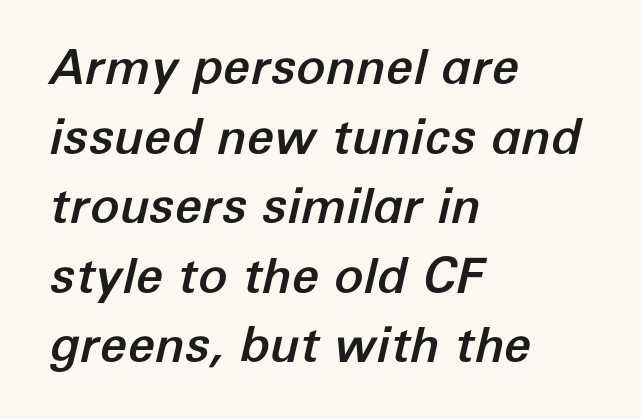
The image shows 49 px text type, italic (leaning right); set left-aligned, normal line spacing (1.42x), normal letter spacing, not underlined; low stroke contrast and a medium x-height.
